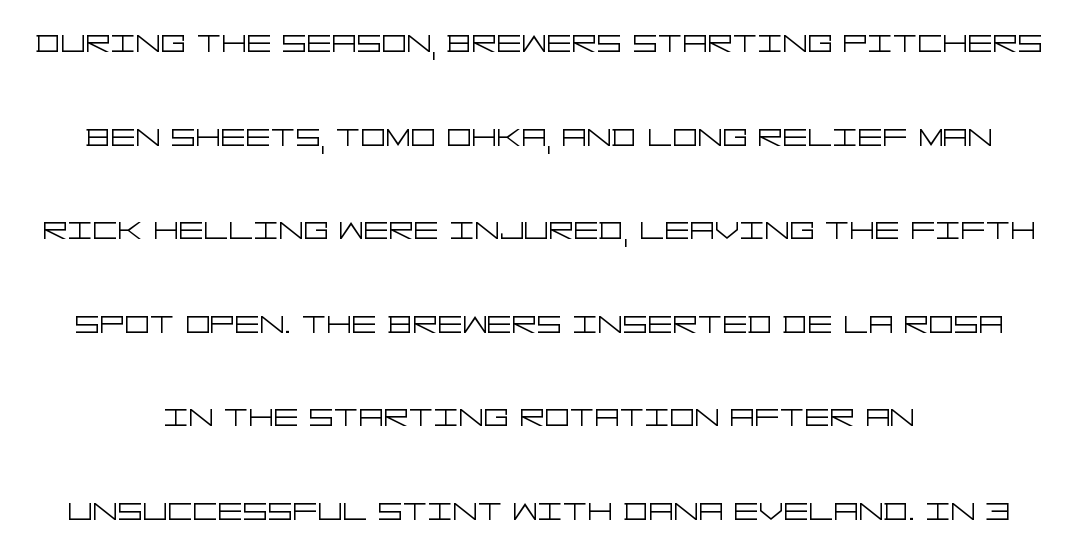
Q: Is the text bold? A: No.
Q: Is the text italic (slanted)? A: No, it is upright.
Q: Is the typeface a serif or a sans-serif typeface? A: Sans-serif.
Q: Is the text underlined? A: No.
Q: How is the paragraph aligned? A: Centered.
Q: Is the spacing between letters normal or unusually wide? A: Normal.
Q: Is the spacing between lines tight, normal or loose? A: Loose.
Q: Width (condensed, normal, or wide)? A: Wide.
Q: Stroke contrast? A: Low.
Q: x-height? A: Large.
